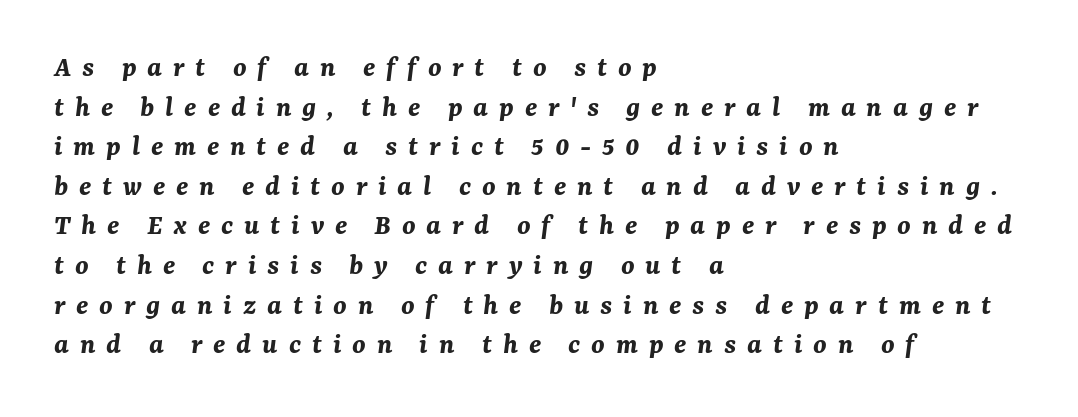
The image shows 30 px bold type, italic (leaning right); set left-aligned, normal line spacing (1.32x), unusually wide letter spacing (+0.36 em), not underlined; medium stroke contrast and a medium x-height.
